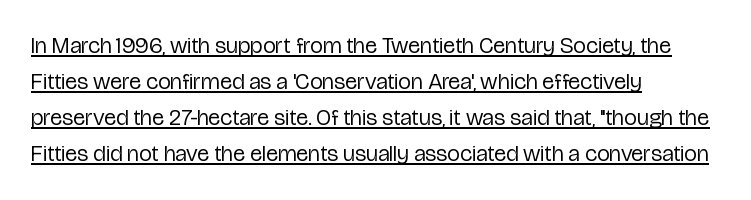
The rendering uses the underline text-decoration. Stems here are at most as thick as an everyday book face. The rag falls on the right side of this text block. Ascenders rise straight up at ninety degrees.
